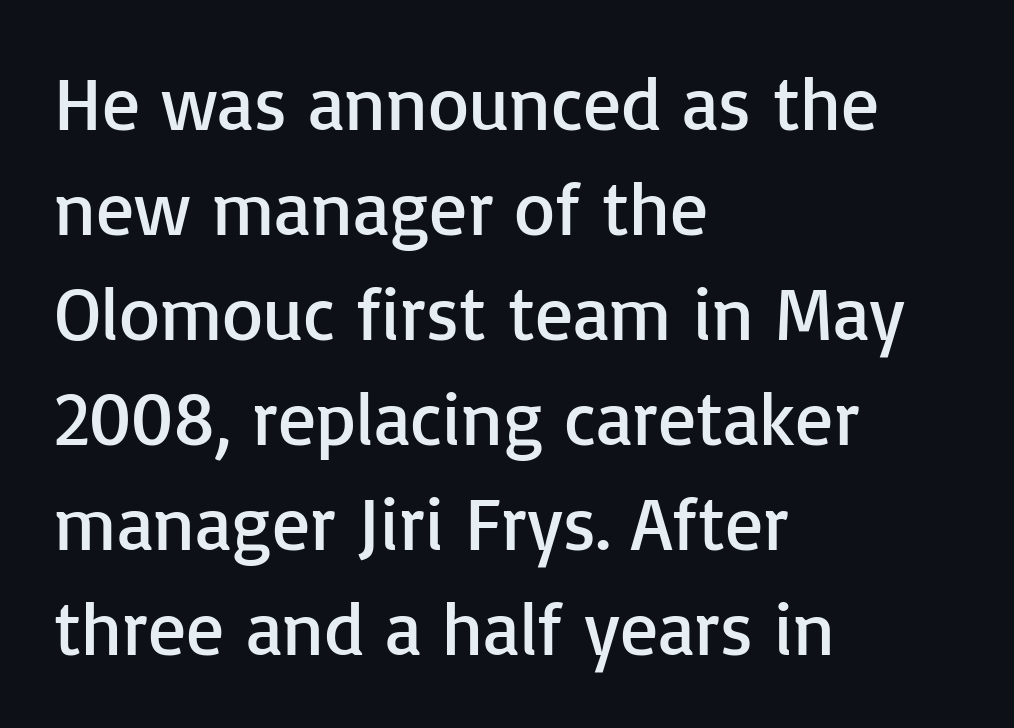
Q: Is the text bold? A: No.
Q: Is the text italic (slanted)? A: No, it is upright.
Q: Is the typeface a serif or a sans-serif typeface? A: Sans-serif.
Q: Is the text underlined? A: No.
Q: How is the paragraph aligned? A: Left-aligned.
Q: Is the spacing between letters normal or unusually wide? A: Normal.
Q: Is the spacing between lines tight, normal or loose? A: Normal.
Q: Width (condensed, normal, or wide)? A: Normal.
Q: Stroke contrast? A: Low.
Q: x-height? A: Medium.
Q: Monospaced? A: No.
